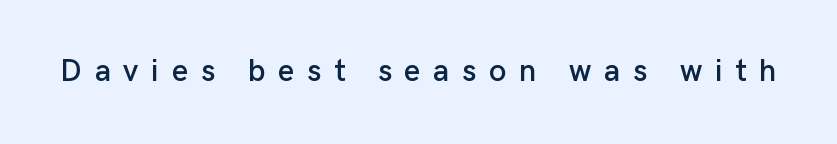
Q: Is the text italic (slanted)? A: No, it is upright.
Q: Is the typeface a serif or a sans-serif typeface? A: Sans-serif.
Q: Is the text underlined? A: No.
Q: Is the spacing between letters normal or unusually wide? A: Unusually wide.
Q: Width (condensed, normal, or wide)? A: Normal.
Q: Stroke contrast? A: Low.
Q: x-height? A: Medium.
Q: Monospaced? A: No.
